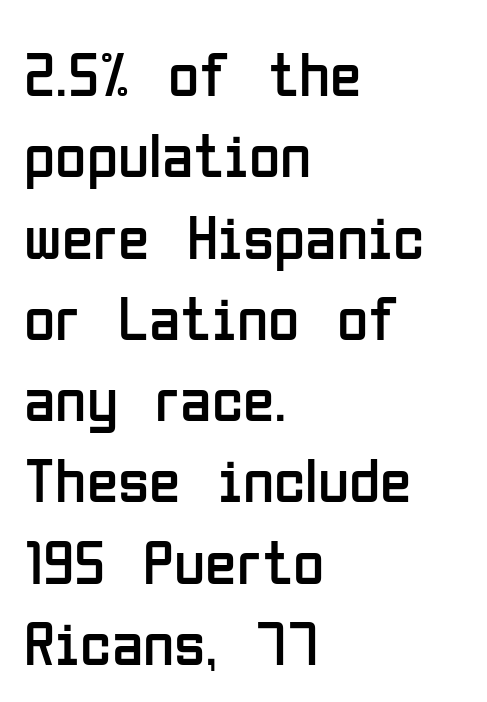
The image shows 64 px regular-weight, condensed sans-serif type, upright; set left-aligned, normal line spacing (1.27x), normal letter spacing, not underlined; low stroke contrast and a medium x-height.
